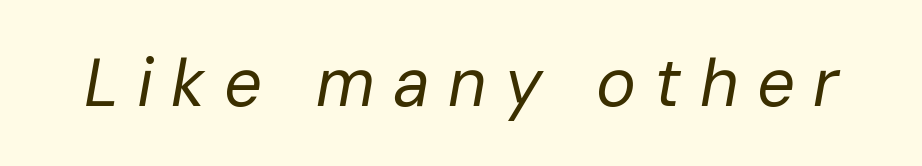
The tracking jumps out immediately: characters are airy and widely separated. A bare baseline throughout the passage. Stem width sits at or under what a default text font uses. The face used here is proportionally spaced, like ordinary book or web type. Yep, that's italic — everything's leaning.
